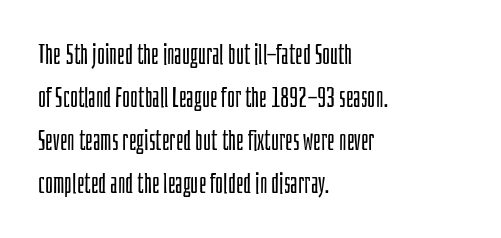
Q: Is the text bold? A: No.
Q: Is the text italic (slanted)? A: No, it is upright.
Q: Is the text underlined? A: No.
Q: How is the paragraph aligned? A: Left-aligned.
Q: Is the spacing between letters normal or unusually wide? A: Normal.
Q: Is the spacing between lines tight, normal or loose? A: Normal.
